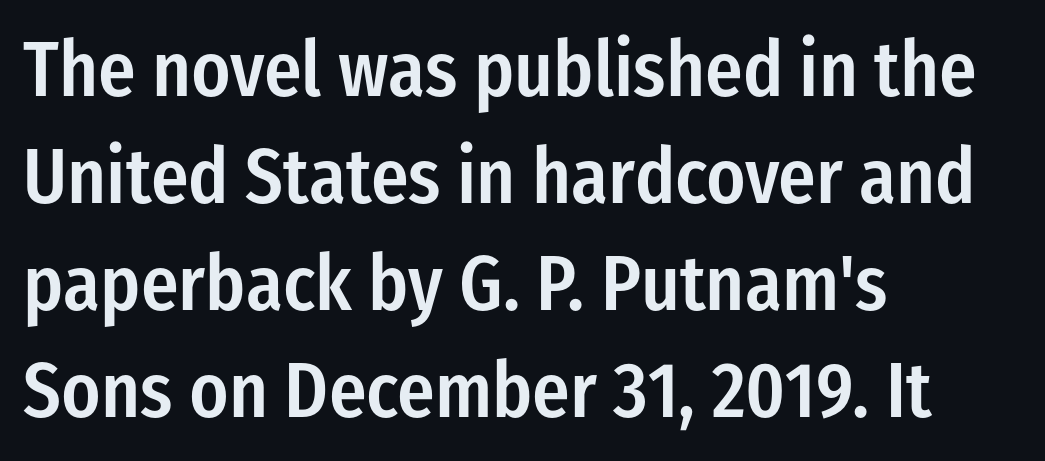
{"serif": "no", "italic": "no", "bold": "semi", "weight": "semibold", "width": "condensed", "stroke_contrast": "low", "x_height": "medium", "monospaced": "no", "underline": "no", "align": "left", "line_spacing": "normal", "line_spacing_ratio": 1.37, "letter_spacing": "normal", "letter_spacing_em": 0.0, "glyph_px": 78}
